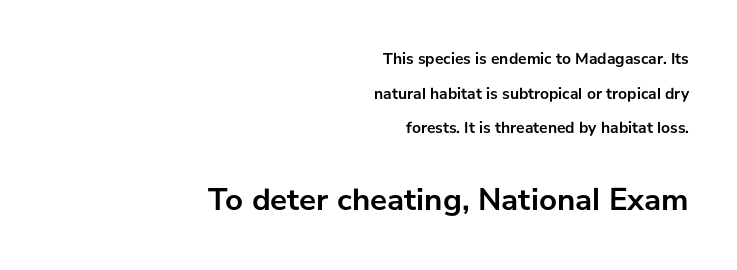
The image shows 32 px semibold sans-serif type, upright; set right-aligned, loose line spacing (2.17x), normal letter spacing, not underlined; the second (bottom) block is 2.0x larger; low stroke contrast and a medium x-height.
